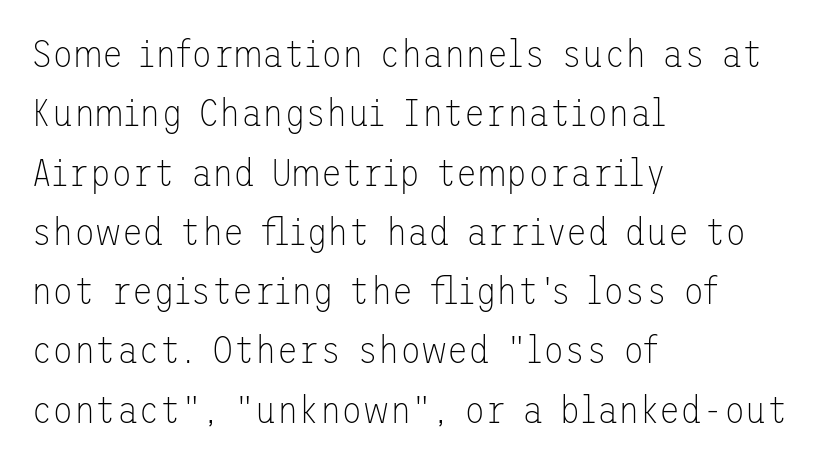
Q: Is the text bold? A: No.
Q: Is the text italic (slanted)? A: No, it is upright.
Q: Is the typeface a serif or a sans-serif typeface? A: Sans-serif.
Q: Is the text underlined? A: No.
Q: How is the paragraph aligned? A: Left-aligned.
Q: Is the spacing between letters normal or unusually wide? A: Normal.
Q: Is the spacing between lines tight, normal or loose? A: Normal.
Q: Width (condensed, normal, or wide)? A: Normal.
Q: Stroke contrast? A: Low.
Q: x-height? A: Medium.
